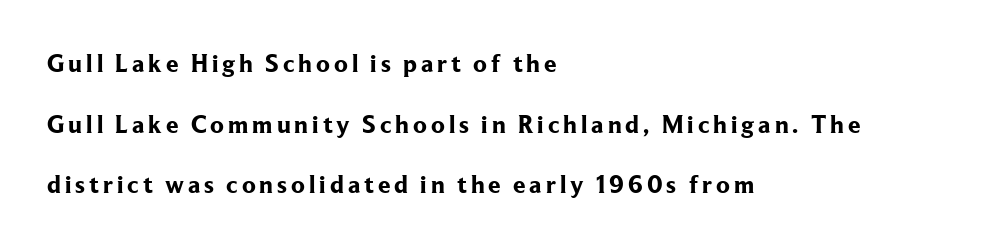
The image shows 25 px bold type, upright; set left-aligned, loose line spacing (2.43x), not underlined.
